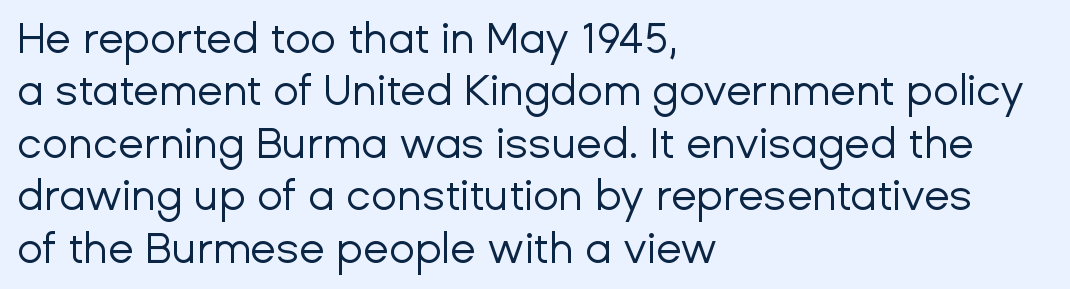
{"serif": "no", "italic": "no", "bold": "no", "weight": "regular", "width": "normal", "stroke_contrast": "low", "x_height": "medium", "monospaced": "no", "underline": "no", "align": "left", "line_spacing": "normal", "line_spacing_ratio": 1.25, "letter_spacing": "normal", "letter_spacing_em": 0.0, "glyph_px": 42}
